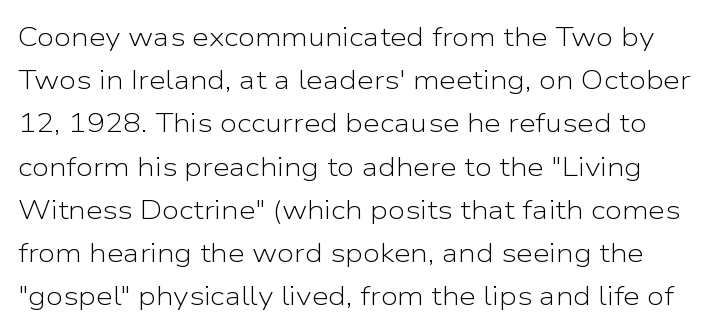
Style check: upright. Is the stroke heavy? The answer is a plain regular-or-lighter. Rule under the text: the space is simply empty. The line-height multiplier appears to be the usual default. Observe the ordinary spacing: letters are neighbours, not strangers.
